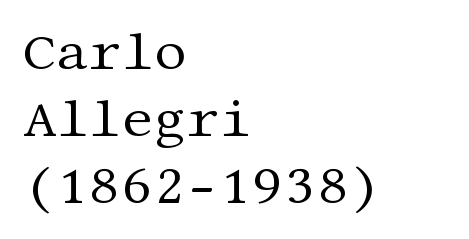
Q: Is the text bold? A: No.
Q: Is the text italic (slanted)? A: No, it is upright.
Q: Is the typeface a serif or a sans-serif typeface? A: Serif.
Q: Is the text underlined? A: No.
Q: How is the paragraph aligned? A: Left-aligned.
Q: Is the spacing between letters normal or unusually wide? A: Normal.
Q: Is the spacing between lines tight, normal or loose? A: Normal.
Q: Width (condensed, normal, or wide)? A: Normal.
Q: Stroke contrast? A: Medium.
Q: x-height? A: Large.
